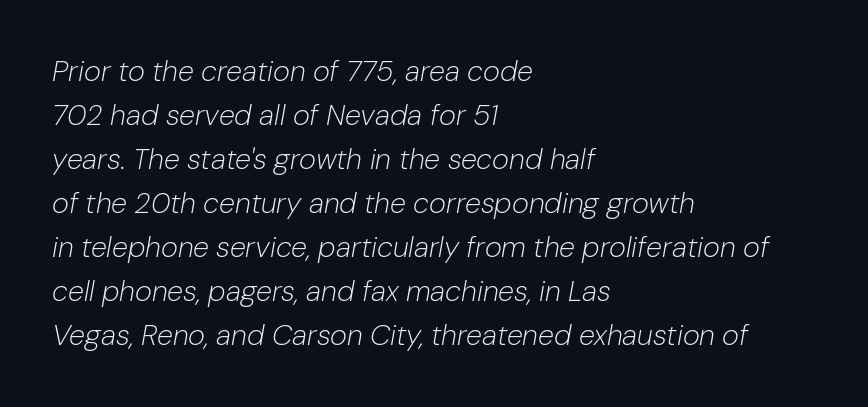
Layout note: lines flush left. This reads as an unemphasized weight, regular at the heaviest. No word sits above an underline. How are the letters spaced? Ordinarily, with no added tracking. Each letter keeps its own natural width here, so spacing adapts to shape.
